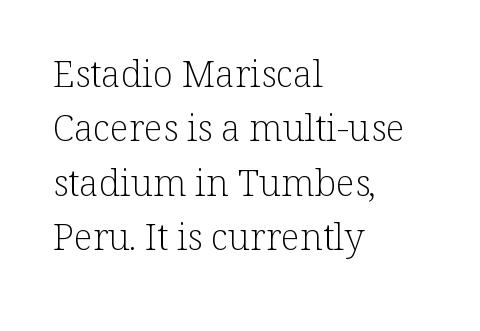
The image shows 37 px light serif type, upright; set left-aligned, normal line spacing (1.47x), normal letter spacing, not underlined; low stroke contrast and a medium x-height.
